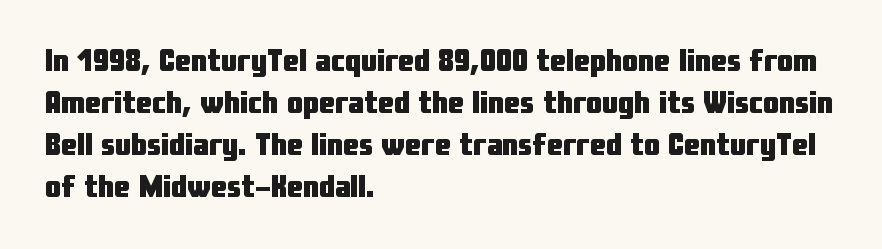
Whoever set this chose a conventional vertical rhythm. The space directly below the letters is spotless. The lettering holds an erect, upright posture throughout. Typographically, this falls in the sans-serif category. Alignment: flush left.
